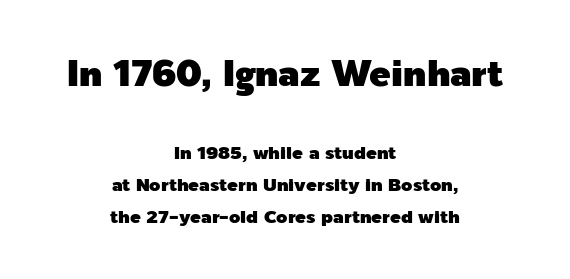
The image shows 36 px sans-serif type, upright; set centered, line spacing 1.76x, normal letter spacing, not underlined; the first (top) block is 2.0x larger; a medium x-height.
